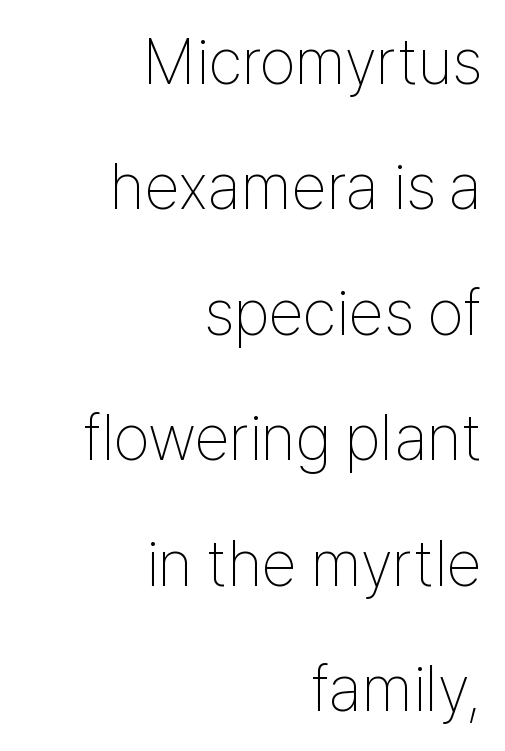
{"serif": "no", "italic": "no", "bold": "no", "weight": "thin", "width": "condensed", "stroke_contrast": "low", "x_height": "medium", "monospaced": "no", "underline": "no", "align": "right", "line_spacing": "loose", "line_spacing_ratio": 1.96, "letter_spacing": "normal", "letter_spacing_em": 0.0, "glyph_px": 64}
